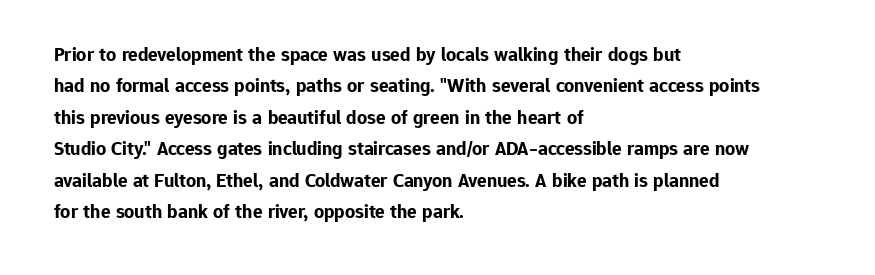
Q: Is the text bold? A: Yes.
Q: Is the text italic (slanted)? A: No, it is upright.
Q: Is the text underlined? A: No.
Q: How is the paragraph aligned? A: Left-aligned.
Q: Is the spacing between letters normal or unusually wide? A: Normal.
Q: Is the spacing between lines tight, normal or loose? A: Normal.
